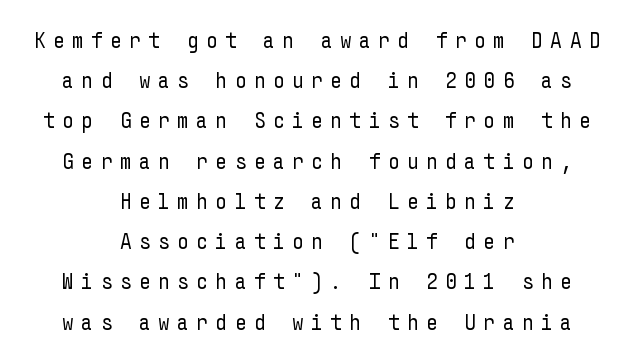
The image shows 23 px text type, upright; set centered, line spacing 1.75x, unusually wide letter spacing (+0.32 em), not underlined.
